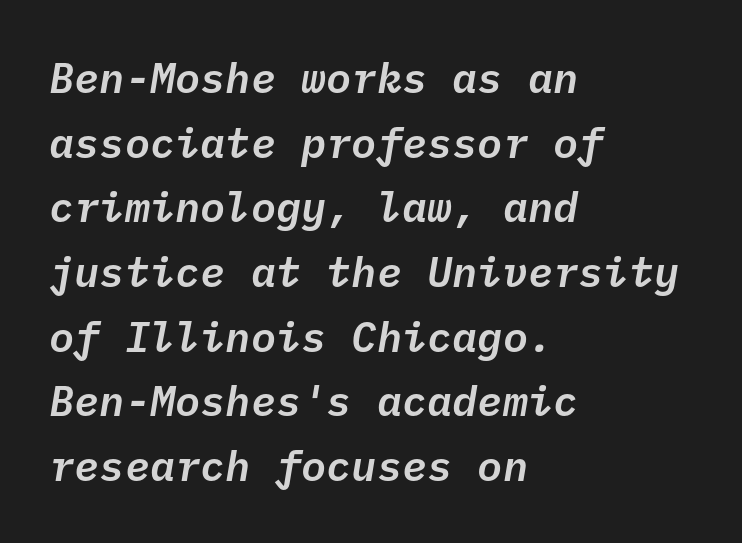
{"italic": "yes", "lean": "right", "slant_degrees": 10, "width": "normal", "stroke_contrast": "low", "x_height": "medium", "monospaced": "yes", "underline": "no", "align": "left", "line_spacing": "normal", "line_spacing_ratio": 1.54, "letter_spacing": "normal", "letter_spacing_em": 0.0, "glyph_px": 42}
